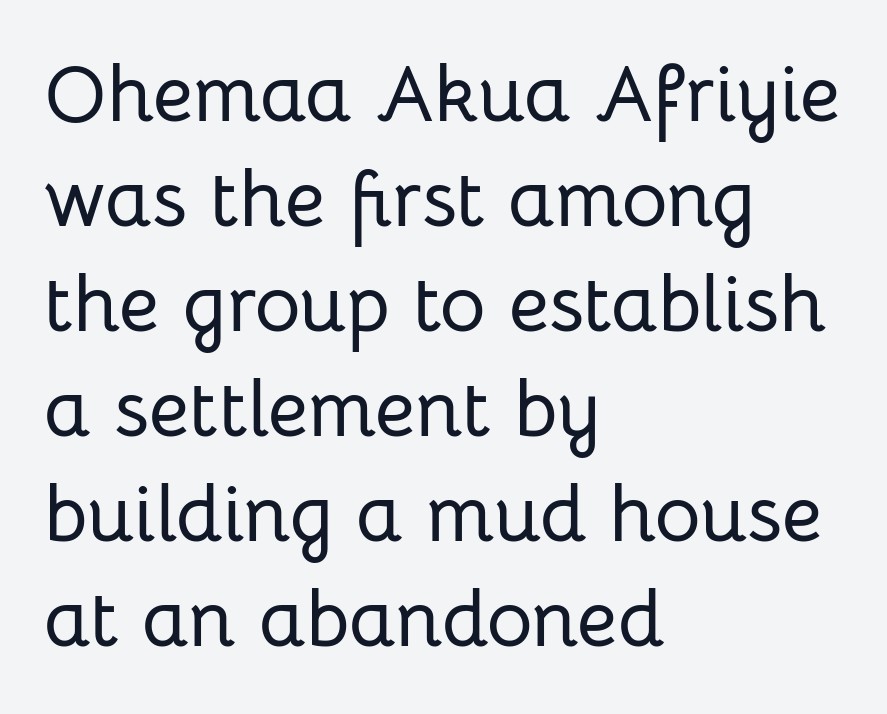
The image shows 79 px sans-serif type, upright; set left-aligned, normal line spacing (1.33x), normal letter spacing, not underlined; low stroke contrast and a medium x-height.
